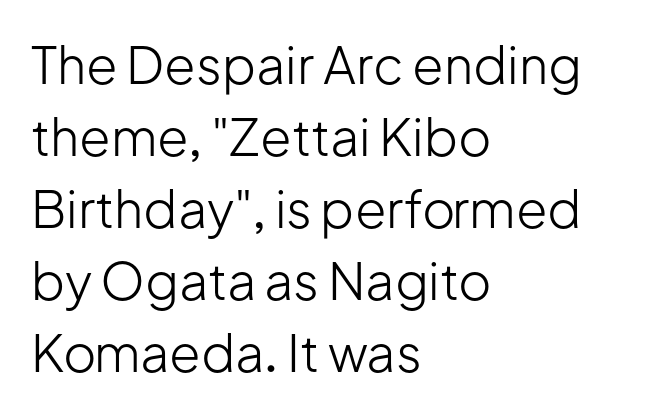
Q: Is the text bold? A: No.
Q: Is the text italic (slanted)? A: No, it is upright.
Q: Is the typeface a serif or a sans-serif typeface? A: Sans-serif.
Q: Is the text underlined? A: No.
Q: How is the paragraph aligned? A: Left-aligned.
Q: Is the spacing between letters normal or unusually wide? A: Normal.
Q: Is the spacing between lines tight, normal or loose? A: Normal.
Q: Width (condensed, normal, or wide)? A: Normal.
Q: Stroke contrast? A: Low.
Q: x-height? A: Medium.
Q: Monospaced? A: No.
